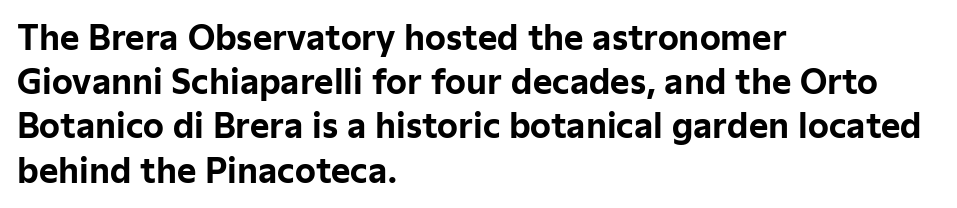
A dark, heavy texture on the line: the type is bold. Do the characters align in a grid? No, the font is proportional. Characters follow at the spacing the type designer built in. The type sits square on the baseline with zero lean. Clear beneath every line of the passage. The rendering anchors every line to the left-hand side.
